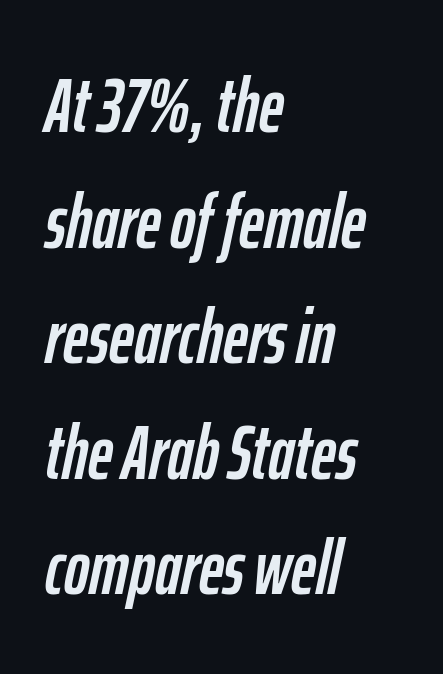
{"italic": "yes", "lean": "right", "slant_degrees": 12, "width": "condensed", "stroke_contrast": "low", "x_height": "medium", "monospaced": "no", "underline": "no", "align": "left", "line_spacing": "normal", "line_spacing_ratio": 1.52, "letter_spacing": "normal", "letter_spacing_em": 0.0, "glyph_px": 76}
